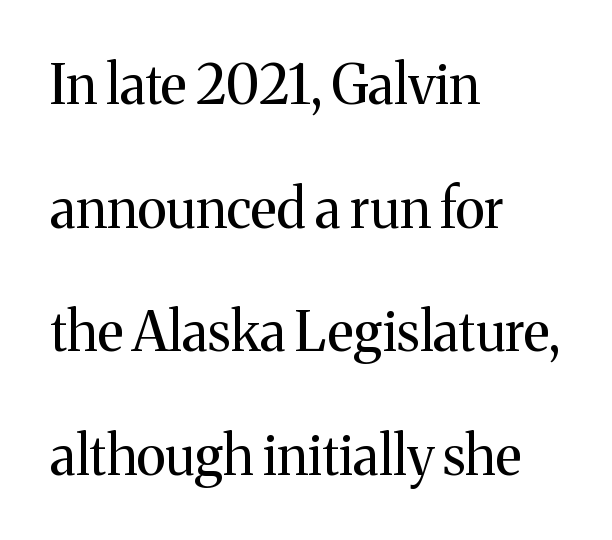
The image shows 54 px regular-weight serif type, upright; set left-aligned, loose line spacing (2.29x), normal letter spacing, not underlined; medium stroke contrast and a medium x-height.
